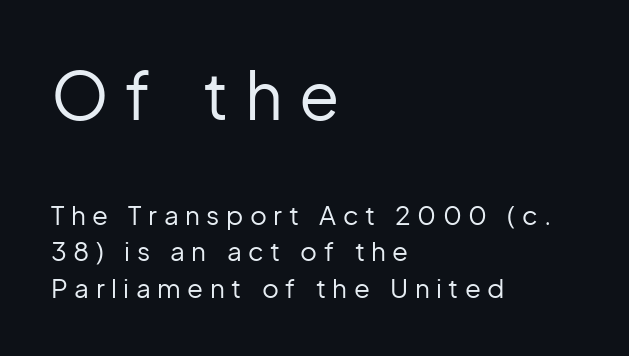
{"serif": "no", "italic": "no", "bold": "no", "weight": "regular", "width": "normal", "stroke_contrast": "low", "x_height": "medium", "monospaced": "no", "underline": "no", "align": "left", "line_spacing": "normal", "line_spacing_ratio": 1.42, "letter_spacing": "wide", "letter_spacing_em": 0.25, "larger_block": "first", "size_ratio": 2.54, "glyph_px": 66}
